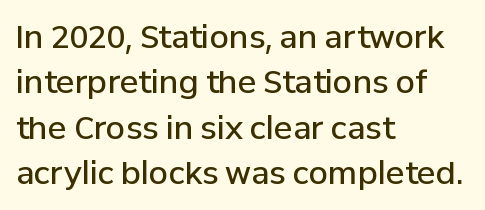
{"serif": "no", "italic": "no", "bold": "semi", "weight": "semibold", "width": "normal", "stroke_contrast": "low", "x_height": "medium", "monospaced": "no", "underline": "no", "align": "left", "line_spacing": "normal", "line_spacing_ratio": 1.46, "letter_spacing": "normal", "letter_spacing_em": 0.0, "glyph_px": 31}
